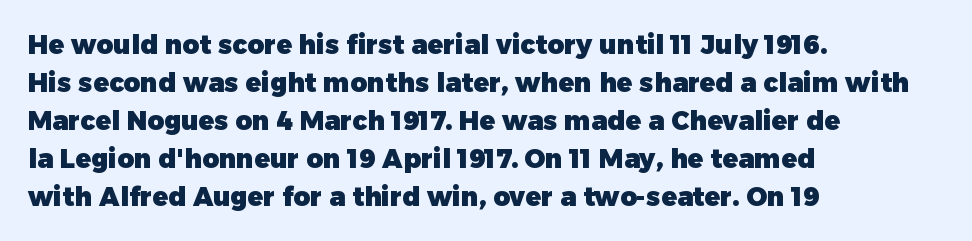
The image shows 26 px bold type, upright; set left-aligned, normal line spacing (1.46x), normal letter spacing, not underlined.
